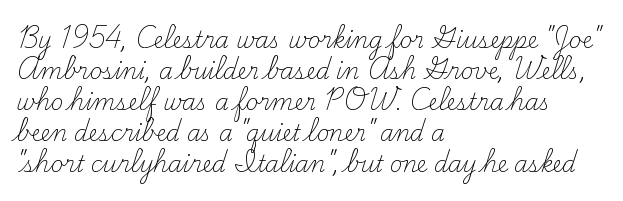
The words here are not underlined. Default kerning and tracking; the words read as compact shapes. The paragraph shown leans on its left margin. Vertical stems look standard width or narrower in stroke. Vertical spacing — default.
